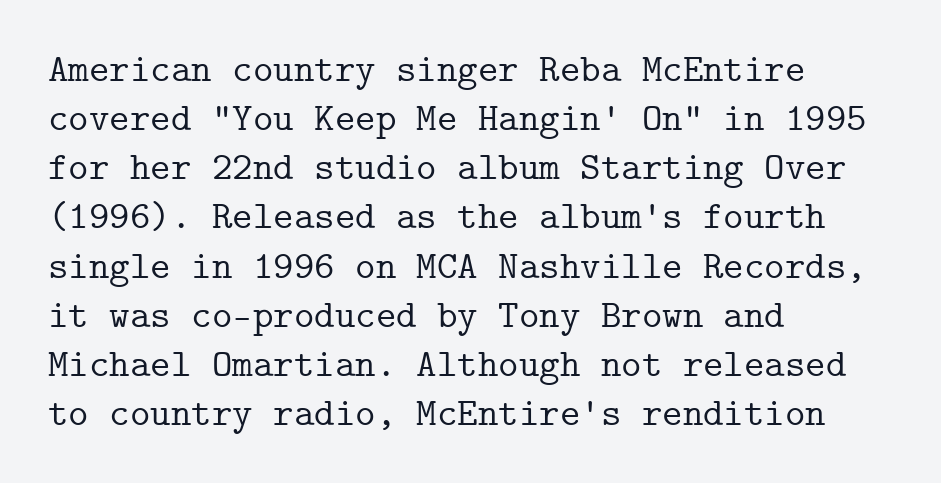
Q: Is the text italic (slanted)? A: No, it is upright.
Q: Is the typeface a serif or a sans-serif typeface? A: Serif.
Q: Is the text underlined? A: No.
Q: How is the paragraph aligned? A: Left-aligned.
Q: Is the spacing between letters normal or unusually wide? A: Normal.
Q: Is the spacing between lines tight, normal or loose? A: Normal.
Q: Width (condensed, normal, or wide)? A: Normal.
Q: Stroke contrast? A: Low.
Q: x-height? A: Medium.
Q: Monospaced? A: Yes.
